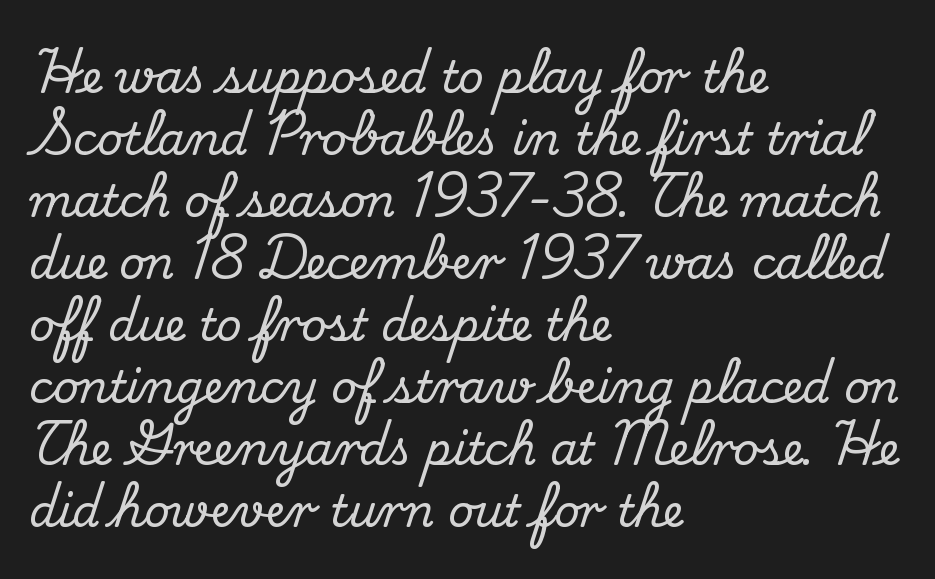
The image shows 44 px serif type; set left-aligned, normal line spacing (1.41x), normal letter spacing, not underlined; medium stroke contrast and a small x-height.
